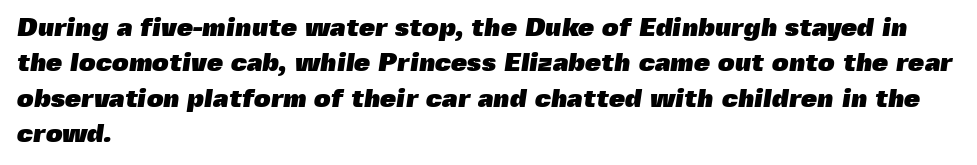
{"bold": "yes", "underline": "no", "align": "left", "line_spacing": "normal", "line_spacing_ratio": 1.36, "letter_spacing": "normal", "letter_spacing_em": 0.0, "glyph_px": 26}
